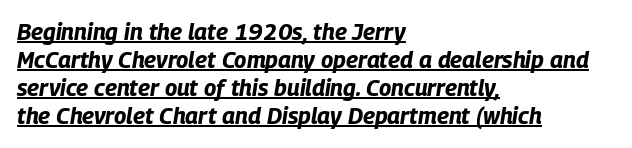
The image shows 23 px bold type, italic (leaning right); set left-aligned, line spacing 1.22x, normal letter spacing, underlined.
